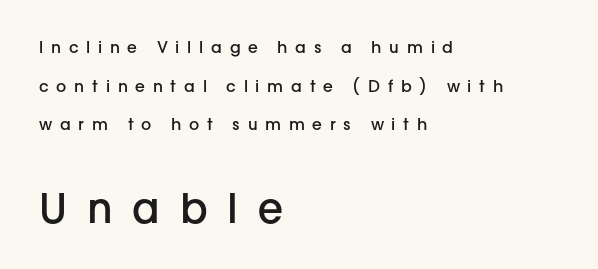
{"serif": "no", "italic": "no", "bold": "semi", "weight": "semibold", "width": "normal", "stroke_contrast": "low", "x_height": "medium", "monospaced": "no", "underline": "no", "align": "left", "line_spacing": "loose", "line_spacing_ratio": 2.41, "letter_spacing": "wide", "letter_spacing_em": 0.48, "larger_block": "second", "size_ratio": 2.56, "glyph_px": 41}
